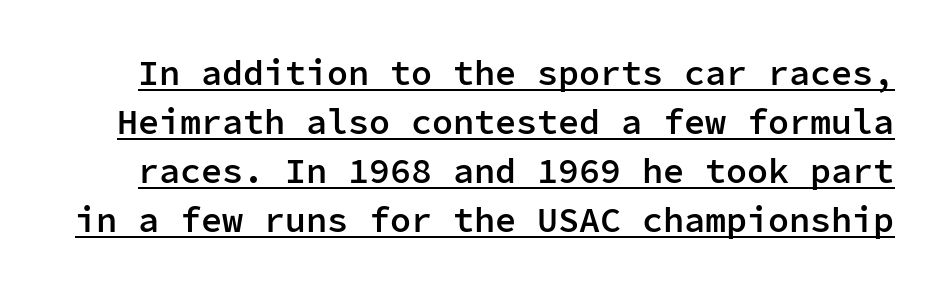
Rows of type keep a routine distance in the vertical direction. Type style note: lacks serifs. The letterforms sit shoulder to shoulder at normal distance. The typography opts for an upright posture over an oblique one.
